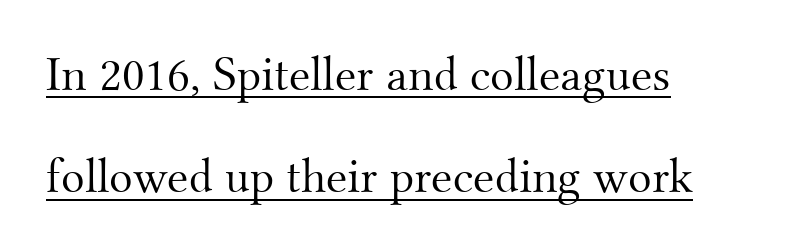
I'd call this a serif setting — the letters wear small feet. Character widths vary here, with narrow letters taking less room than wide ones. Stems and bowls with no extra thickness — not bold. Layout note: lines flush left. Short note: letters normally spaced.
